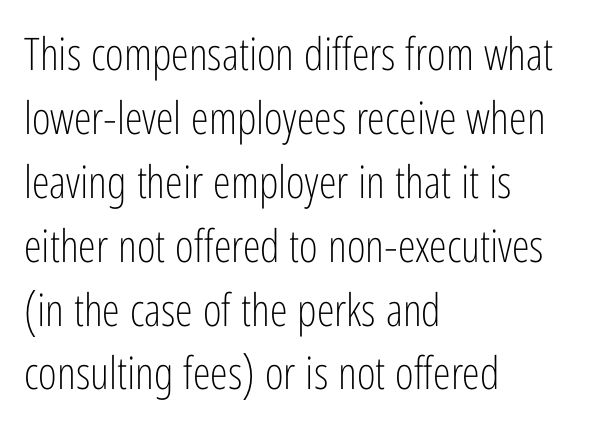
{"serif": "no", "italic": "no", "bold": "no", "weight": "light", "width": "condensed", "stroke_contrast": "low", "x_height": "medium", "monospaced": "no", "underline": "no", "align": "left", "line_spacing": "normal", "line_spacing_ratio": 1.42, "letter_spacing": "normal", "letter_spacing_em": 0.0, "glyph_px": 45}
